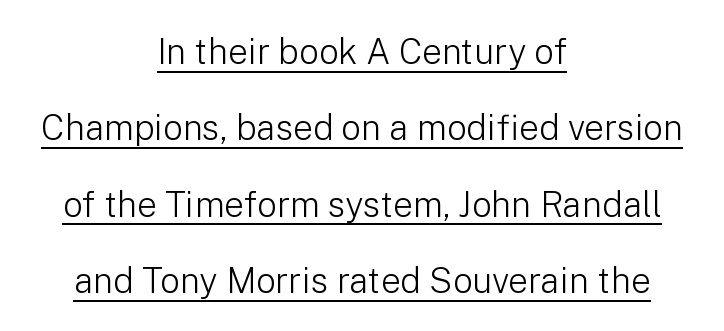
Q: Is the text bold? A: No.
Q: Is the text italic (slanted)? A: No, it is upright.
Q: Is the typeface a serif or a sans-serif typeface? A: Sans-serif.
Q: Is the text underlined? A: Yes.
Q: How is the paragraph aligned? A: Centered.
Q: Is the spacing between letters normal or unusually wide? A: Normal.
Q: Is the spacing between lines tight, normal or loose? A: Loose.
Q: Width (condensed, normal, or wide)? A: Normal.
Q: Stroke contrast? A: Low.
Q: x-height? A: Medium.
Q: Monospaced? A: No.
